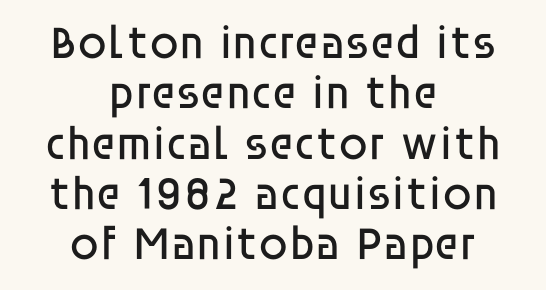
Q: Is the text bold? A: No.
Q: Is the text italic (slanted)? A: No, it is upright.
Q: Is the typeface a serif or a sans-serif typeface? A: Sans-serif.
Q: Is the text underlined? A: No.
Q: How is the paragraph aligned? A: Centered.
Q: Is the spacing between letters normal or unusually wide? A: Normal.
Q: Is the spacing between lines tight, normal or loose? A: Tight.
Q: Width (condensed, normal, or wide)? A: Normal.
Q: Stroke contrast? A: Low.
Q: x-height? A: Large.
Q: Monospaced? A: No.
